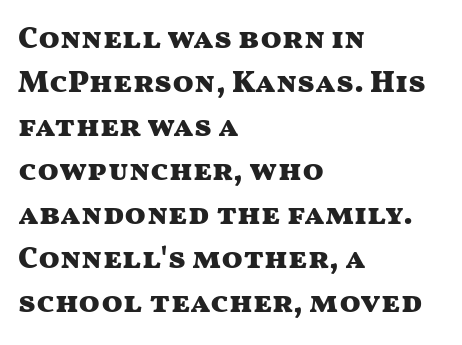
The image shows 31 px heavy, wide sans-serif type, upright; set left-aligned, normal line spacing (1.42x), normal letter spacing, not underlined; medium stroke contrast and a medium x-height.
